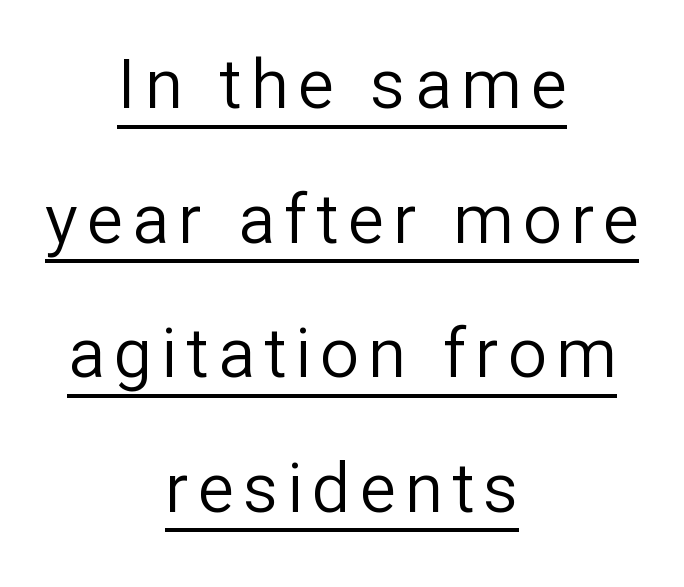
The image shows 69 px regular-weight sans-serif type, upright; set centered, loose line spacing (1.95x), underlined; low stroke contrast and a medium x-height.
